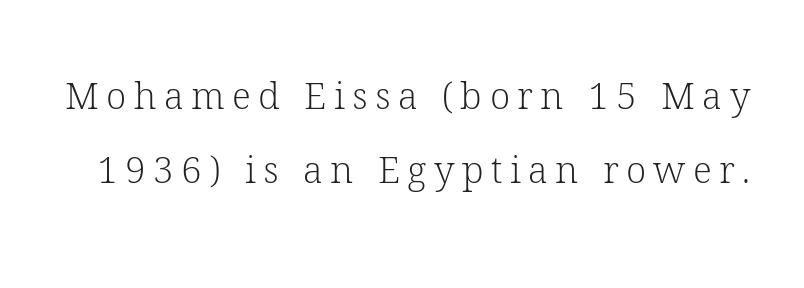
{"serif": "yes", "italic": "no", "bold": "no", "weight": "light", "width": "normal", "stroke_contrast": "low", "x_height": "medium", "monospaced": "no", "underline": "no", "line_spacing": "loose", "line_spacing_ratio": 2.01, "letter_spacing": "wide", "letter_spacing_em": 0.2, "glyph_px": 37}
